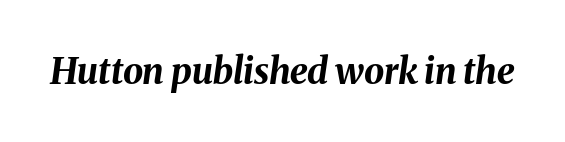
The face used here has the dense, thick strokes of a bold. A typesetter would call this proportional, since set widths differ per character. The face used here has a pronounced slope to its letters. The specimen omits any rule beneath the text block's lines.
